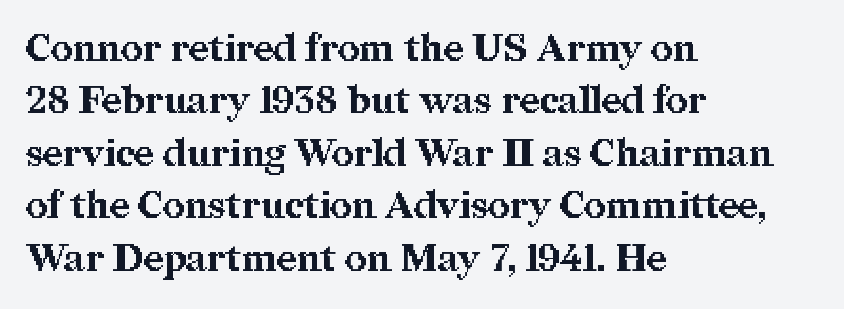
The image shows 38 px bold serif type, upright; set left-aligned, normal line spacing (1.38x), normal letter spacing, not underlined; medium stroke contrast and a medium x-height.
